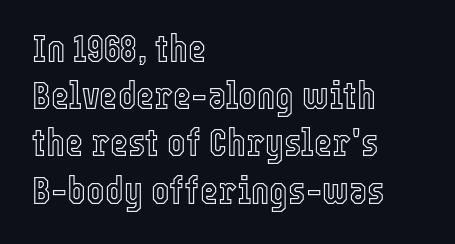
Italic: no, the glyphs are upright roman. No word sits above an underline. This rendering uses left alignment, leaving the right contour irregular. In terms of letterspacing, this is plain default setting. Varying glyph widths throughout — classic text-font behaviour.
